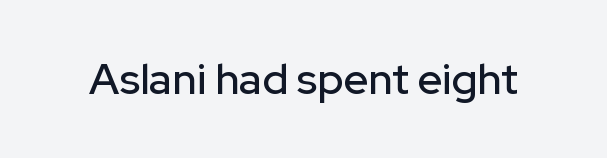
The image shows 43 px sans-serif type, upright; set normal letter spacing, not underlined; low stroke contrast and a medium x-height.
